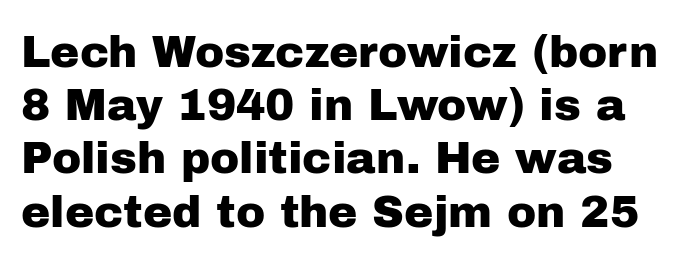
{"serif": "no", "italic": "no", "width": "normal", "stroke_contrast": "low", "x_height": "medium", "monospaced": "no", "underline": "no", "line_spacing_ratio": 1.21, "letter_spacing": "normal", "letter_spacing_em": 0.0, "glyph_px": 44}
